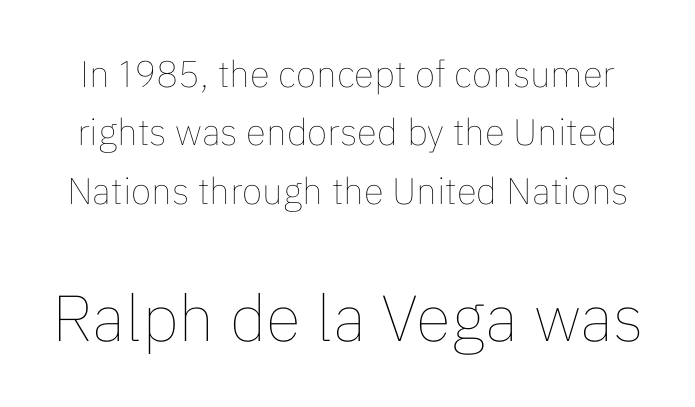
{"italic": "no", "bold": "no", "weight": "thin", "width": "normal", "stroke_contrast": "low", "x_height": "medium", "monospaced": "no", "underline": "no", "line_spacing": "normal", "line_spacing_ratio": 1.58, "letter_spacing": "normal", "letter_spacing_em": 0.0, "larger_block": "second", "size_ratio": 1.76, "glyph_px": 65}
